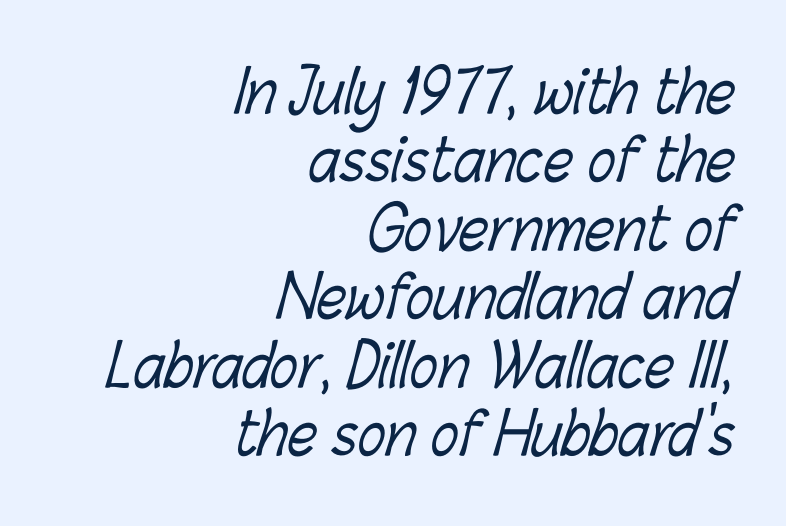
The letterforms sit at book weight or below. The passage shown is typed in a proportional face where columns would drift. Words float on clear page, feet unadorned. Notice how the passage keeps a crisp vertical edge on the right only.
